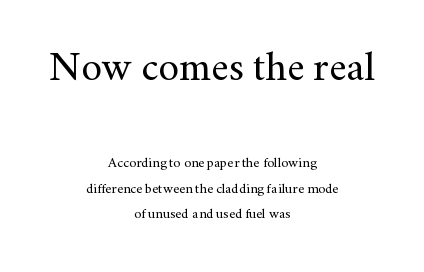
Q: Is the text bold? A: No.
Q: Is the text italic (slanted)? A: No, it is upright.
Q: Is the typeface a serif or a sans-serif typeface? A: Serif.
Q: Is the text underlined? A: No.
Q: How is the paragraph aligned? A: Centered.
Q: Is the spacing between letters normal or unusually wide? A: Normal.
Q: Which block of text is set in a larger size, the first (top) or the second (bottom)? A: The first (top) one.
Q: Width (condensed, normal, or wide)? A: Normal.
Q: Stroke contrast? A: Medium.
Q: x-height? A: Small.
Q: Monospaced? A: No.
